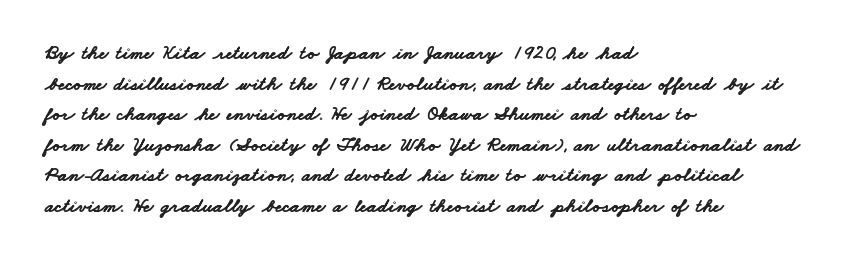
Q: Is the text bold? A: Yes.
Q: Is the text underlined? A: No.
Q: How is the paragraph aligned? A: Left-aligned.
Q: Is the spacing between letters normal or unusually wide? A: Normal.
Q: Is the spacing between lines tight, normal or loose? A: Normal.
